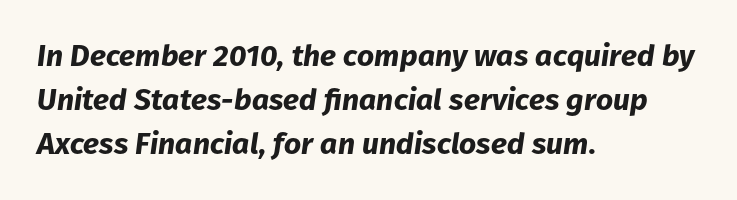
{"italic": "yes", "lean": "right", "slant_degrees": 8, "bold": "yes", "weight": "bold", "width": "normal", "stroke_contrast": "low", "x_height": "medium", "monospaced": "no", "underline": "no", "align": "left", "line_spacing": "normal", "line_spacing_ratio": 1.47, "letter_spacing": "normal", "letter_spacing_em": 0.0, "glyph_px": 30}
